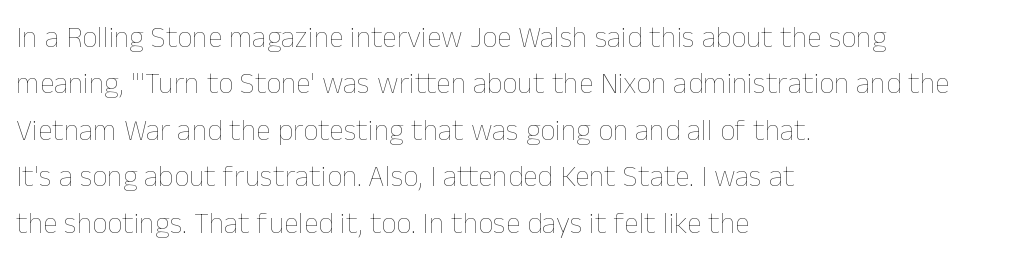
Layout note: lines flush left. This is not heavy type; no bold has been used. This rendering leaves character spacing at its baseline value. Posture: upright roman. Proportional: the letters do not fall into vertical columns.
